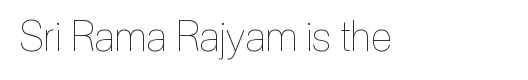
The passage shown is typed in a proportional face where columns would drift. Posture: straight, roman, zero tilt. Is the letter spacing exaggerated? No — it looks like the ordinary default. Glance below the letters and you will spot only blank space. The cut favours lightness, reaching ordinary text weight at its darkest.
